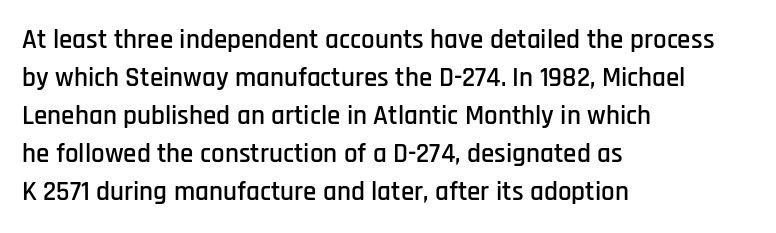
Q: Is the text italic (slanted)? A: No, it is upright.
Q: Is the text underlined? A: No.
Q: How is the paragraph aligned? A: Left-aligned.
Q: Is the spacing between letters normal or unusually wide? A: Normal.
Q: Is the spacing between lines tight, normal or loose? A: Normal.
